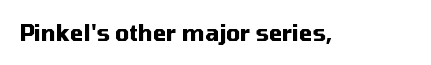
{"italic": "no", "bold": "yes", "underline": "no", "letter_spacing": "normal", "letter_spacing_em": 0.0, "glyph_px": 22}
